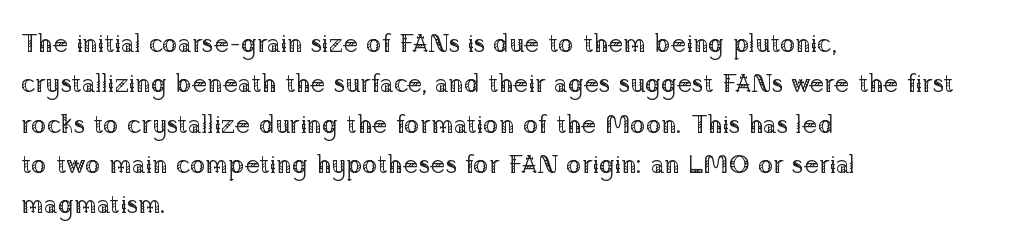
Check the space under the baseline: it is left empty. The type sits square on the baseline with zero lean. Line spacing here is normal. Casual observation: everything's shoved over to the left. Honestly, the letter spacing is just normal — you wouldn't notice it.
